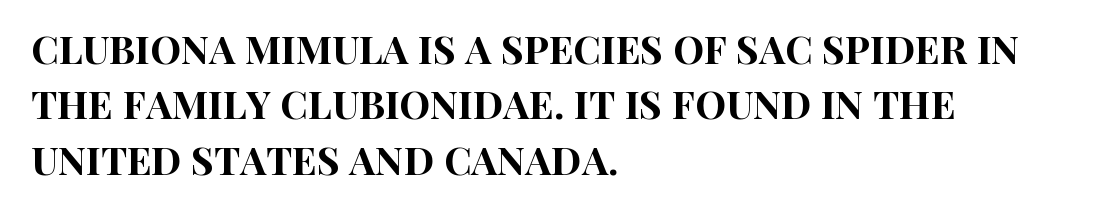
{"serif": "no", "italic": "no", "width": "condensed", "stroke_contrast": "high", "x_height": "large", "monospaced": "no", "underline": "no", "align": "left", "line_spacing": "normal", "line_spacing_ratio": 1.42, "letter_spacing": "normal", "letter_spacing_em": 0.0, "glyph_px": 39}
